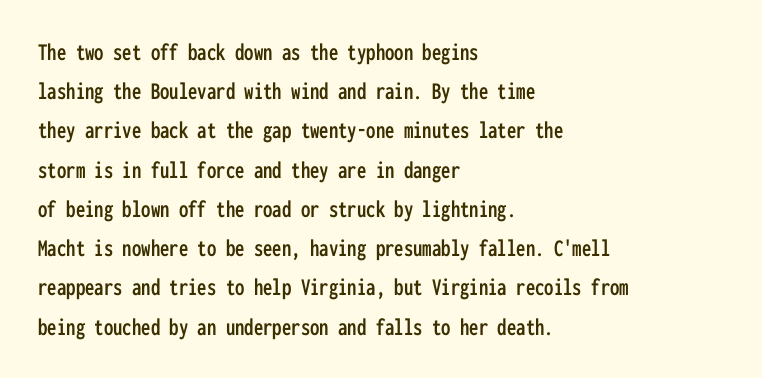
Q: Is the text italic (slanted)? A: No, it is upright.
Q: Is the text underlined? A: No.
Q: How is the paragraph aligned? A: Left-aligned.
Q: Is the spacing between letters normal or unusually wide? A: Normal.
Q: Is the spacing between lines tight, normal or loose? A: Normal.
